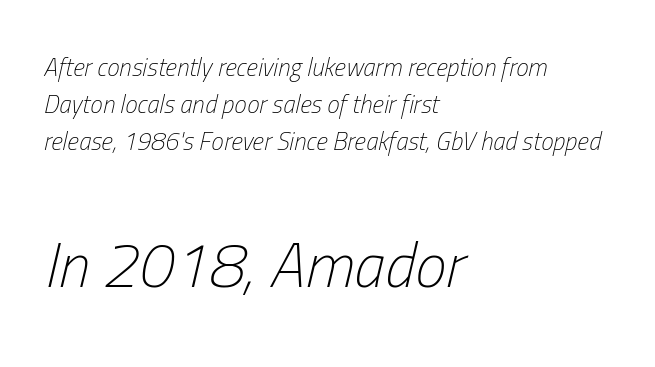
Q: Is the text bold? A: No.
Q: Is the text italic (slanted)? A: Yes, it leans right by about 13 degrees.
Q: Is the text underlined? A: No.
Q: How is the paragraph aligned? A: Left-aligned.
Q: Is the spacing between letters normal or unusually wide? A: Normal.
Q: Is the spacing between lines tight, normal or loose? A: Normal.
Q: Which block of text is set in a larger size, the first (top) or the second (bottom)? A: The second (bottom) one.
Q: Width (condensed, normal, or wide)? A: Condensed.
Q: Stroke contrast? A: Low.
Q: x-height? A: Medium.
Q: Monospaced? A: No.
